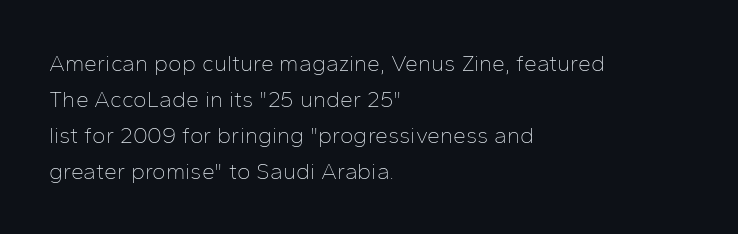
{"italic": "no", "bold": "no", "underline": "no", "align": "left", "line_spacing": "normal", "line_spacing_ratio": 1.56, "letter_spacing": "normal", "letter_spacing_em": 0.0, "glyph_px": 23}
